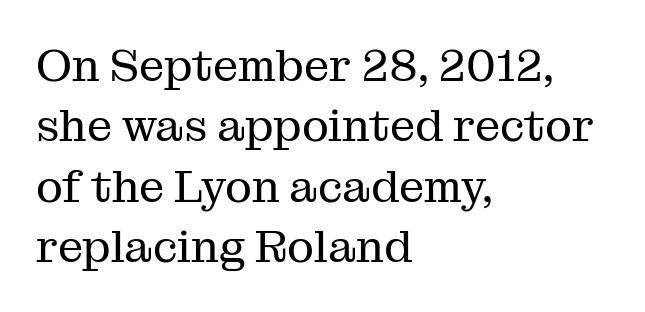
The image shows 45 px regular-weight serif type, upright; set left-aligned, normal line spacing (1.34x), normal letter spacing, not underlined; medium stroke contrast and a medium x-height.
